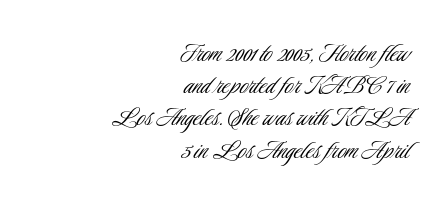
Q: Is the text bold? A: No.
Q: Is the text italic (slanted)? A: Yes.
Q: Is the typeface a serif or a sans-serif typeface? A: Sans-serif.
Q: Is the text underlined? A: No.
Q: How is the paragraph aligned? A: Right-aligned.
Q: Is the spacing between letters normal or unusually wide? A: Normal.
Q: Is the spacing between lines tight, normal or loose? A: Tight.
Q: Width (condensed, normal, or wide)? A: Condensed.
Q: Stroke contrast? A: Low.
Q: x-height? A: Small.
Q: Monospaced? A: No.
